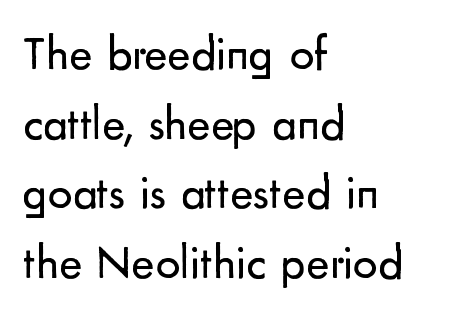
{"serif": "no", "italic": "no", "bold": "no", "weight": "regular", "width": "normal", "stroke_contrast": "low", "x_height": "small", "monospaced": "no", "underline": "no", "align": "left", "line_spacing": "normal", "line_spacing_ratio": 1.42, "letter_spacing": "normal", "letter_spacing_em": 0.0, "glyph_px": 49}
